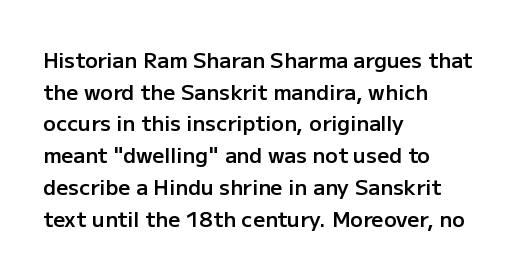
The image shows 21 px text type, upright; set left-aligned, normal line spacing (1.51x), normal letter spacing, not underlined.
